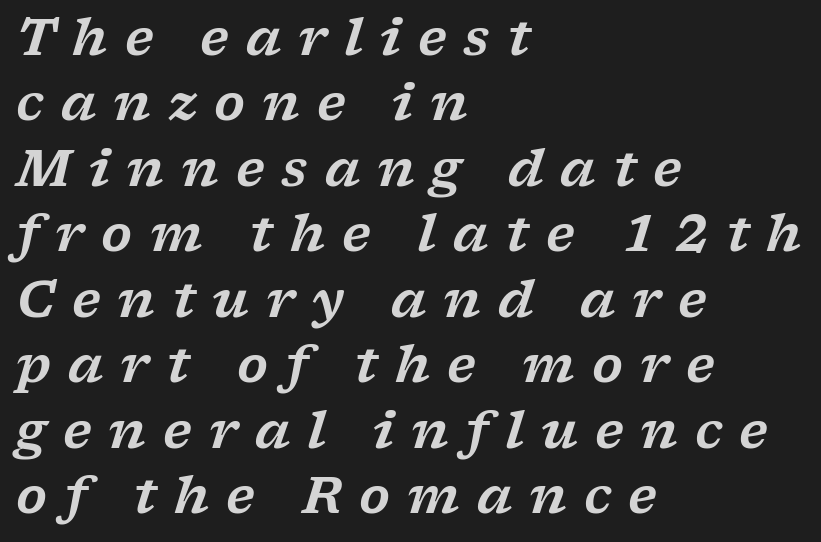
The image shows 50 px wide serif type, italic (leaning right); set left-aligned, normal line spacing (1.31x), unusually wide letter spacing (+0.34 em), not underlined; low stroke contrast and a medium x-height.
